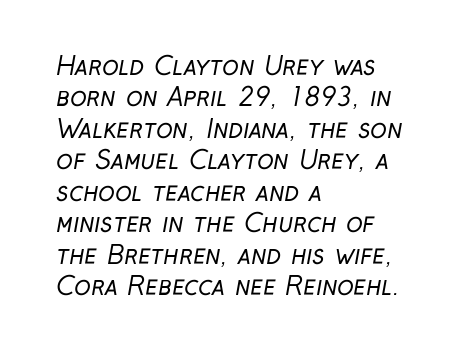
The image shows 25 px text type; set left-aligned, normal line spacing (1.26x), normal letter spacing, not underlined.
